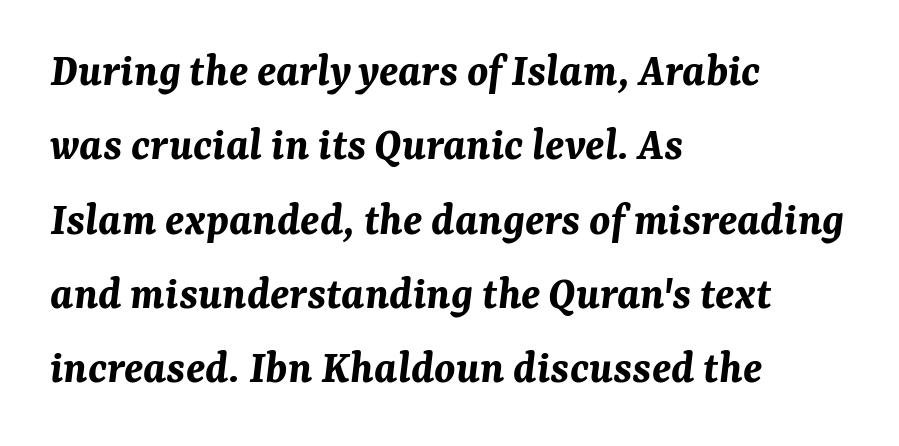
The gaps between neighbouring characters are ordinary and unremarkable. Notice how the stems are inclined rather than vertical — that's the hallmark of italics. Underline: absent. The setting favours the left margin, as ordinary paragraphs usually do. The passage shown stacks its lines at a standard gap.
